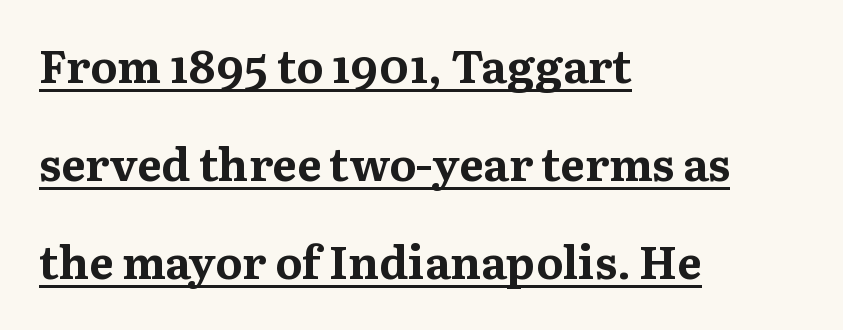
{"serif": "yes", "italic": "no", "bold": "yes", "weight": "bold", "width": "normal", "stroke_contrast": "medium", "x_height": "medium", "monospaced": "no", "underline": "yes", "align": "left", "line_spacing": "loose", "line_spacing_ratio": 2.13, "letter_spacing": "normal", "letter_spacing_em": 0.0, "glyph_px": 46}
